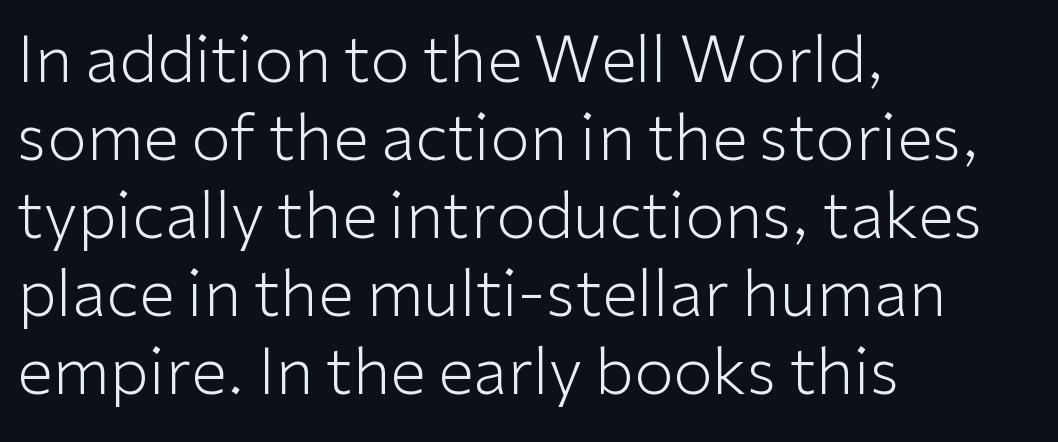
The image shows 64 px light sans-serif type, upright; set left-aligned, line spacing 1.22x, normal letter spacing, not underlined; low stroke contrast and a medium x-height.
